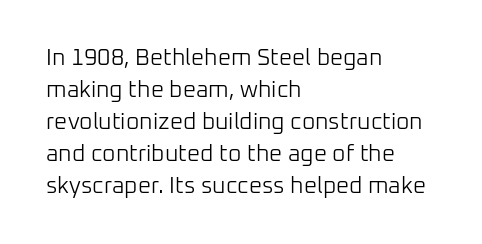
The image shows 23 px text type, upright; set left-aligned, normal line spacing (1.39x), normal letter spacing, not underlined.
